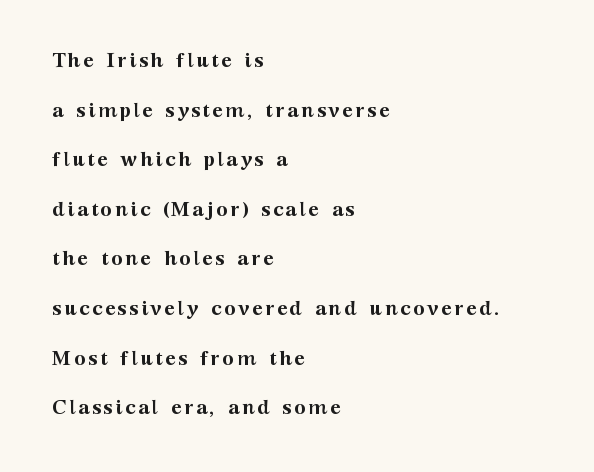
Q: Is the text bold? A: Yes.
Q: Is the text italic (slanted)? A: No, it is upright.
Q: Is the text underlined? A: No.
Q: How is the paragraph aligned? A: Left-aligned.
Q: Is the spacing between lines tight, normal or loose? A: Loose.
